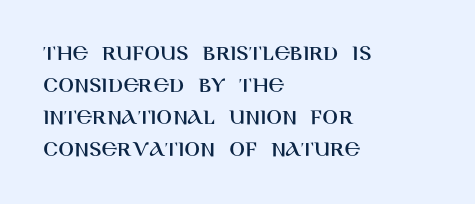
These lines are set flush left with a ragged right edge. Nope, not italic — everything's standing straight. Observe the ordinary spacing: letters are neighbours, not strangers. Vertically, the passage feels balanced, rows spaced as you'd expect. Has an underline been added? It has not.
